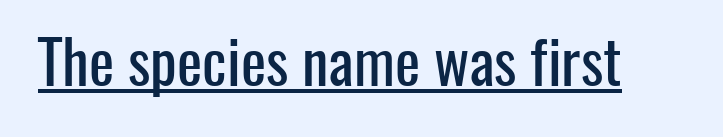
{"serif": "no", "italic": "no", "width": "condensed", "stroke_contrast": "low", "x_height": "medium", "monospaced": "no", "underline": "yes", "letter_spacing": "normal", "letter_spacing_em": 0.0, "glyph_px": 60}
